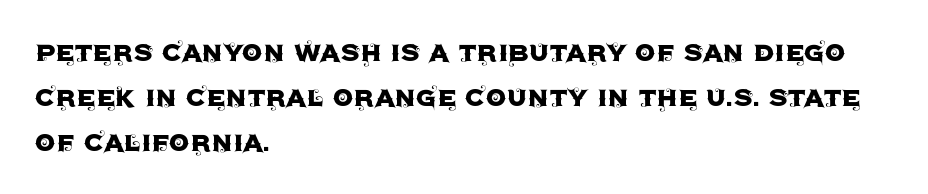
The image shows 33 px sans-serif type, upright; set left-aligned, normal line spacing (1.37x), normal letter spacing, not underlined; a large x-height.
